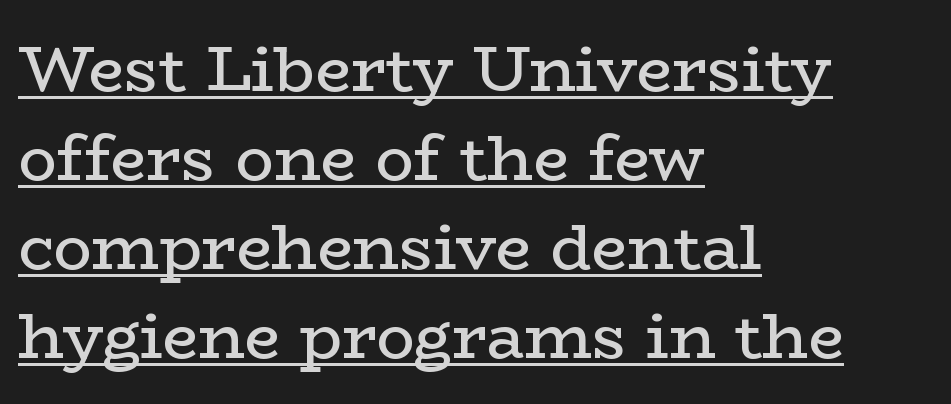
The image shows 64 px regular-weight, wide serif type, upright; set left-aligned, normal line spacing (1.39x), normal letter spacing, underlined; low stroke contrast and a medium x-height.
